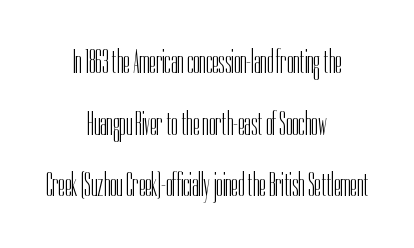
The letters stand upright; this is a roman face. A typesetter would call this proportional, since set widths differ per character. The whitespace from short lines is split evenly between both sides. The font family rendered here belongs to the sans-serif group.
